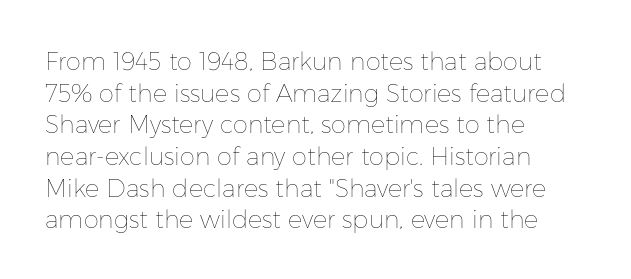
{"italic": "no", "bold": "no", "underline": "no", "align": "left", "line_spacing": "normal", "line_spacing_ratio": 1.32, "letter_spacing": "normal", "letter_spacing_em": 0.0, "glyph_px": 24}
